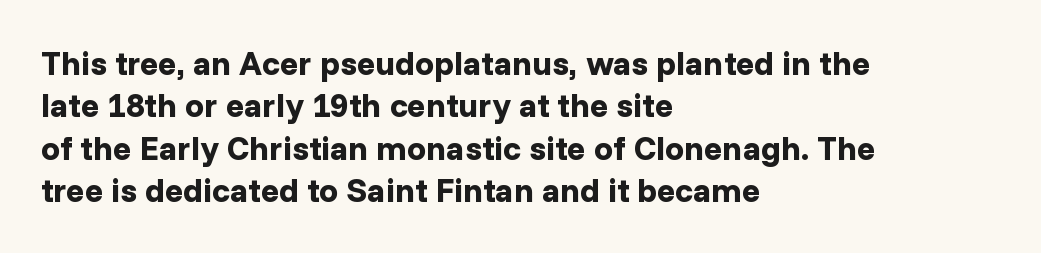
In terms of leading, this rendering sits right in the middle. Each line starts at the same left margin while the right side varies. This is the regular roman posture of the typeface. This is heavy type, rendered in bold. Unmarked baselines from the first word to the last.
